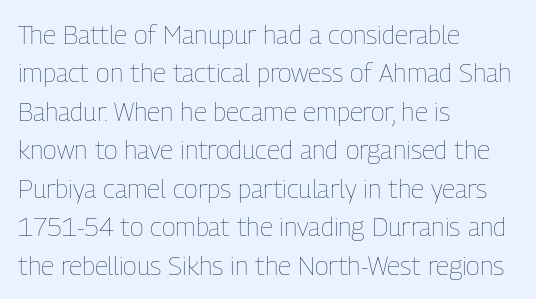
The image shows 26 px text type, upright; set left-aligned, normal line spacing (1.48x), normal letter spacing, not underlined.
